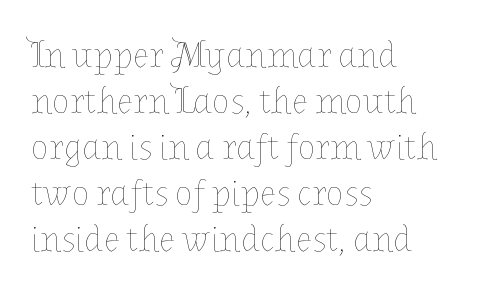
{"italic": "no", "bold": "no", "weight": "thin", "width": "normal", "stroke_contrast": "low", "x_height": "medium", "monospaced": "no", "underline": "no", "align": "left", "line_spacing_ratio": 1.24, "letter_spacing": "normal", "letter_spacing_em": 0.0, "glyph_px": 37}
